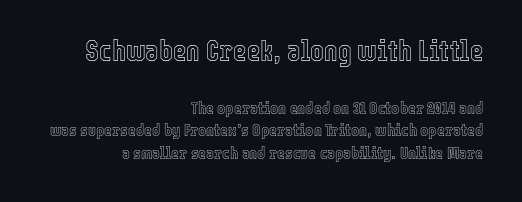
{"italic": "no", "width": "condensed", "x_height": "medium", "monospaced": "no", "underline": "no", "align": "right", "line_spacing": "normal", "line_spacing_ratio": 1.33, "letter_spacing": "normal", "letter_spacing_em": 0.0, "larger_block": "first", "size_ratio": 1.71, "glyph_px": 29}
